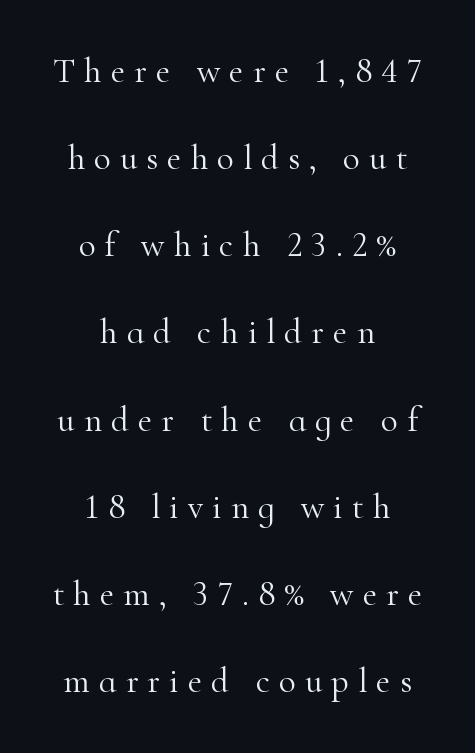
The passage shown is typed in a proportional face where columns would drift. The passage is arranged like a title page — every line centered. This rendering widens character spacing well past its baseline value. Unbolded letterforms with no extra heft. The baseline area is clear.
